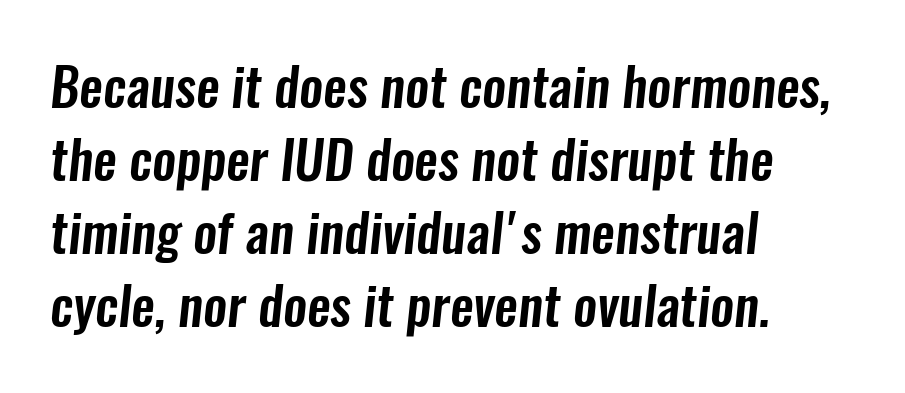
The block of text has a typical density, with ordinary space between rows. Compared with typical body copy, the letter spacing here is the same. The passage shown is typed in a proportional face where columns would drift. In CSS terms this would be text-align: left. Unmarked baselines from the first word to the last.
